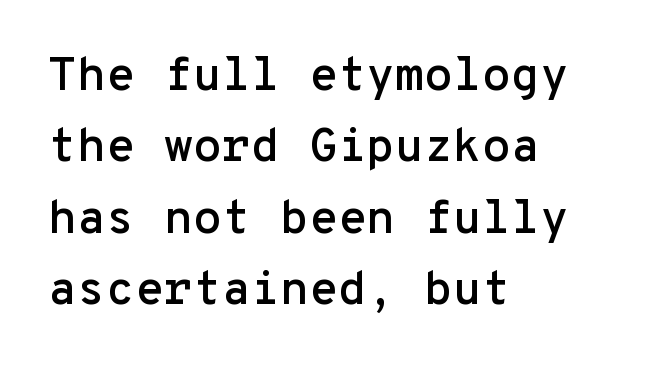
{"serif": "no", "italic": "no", "width": "normal", "stroke_contrast": "low", "x_height": "medium", "monospaced": "yes", "underline": "no", "align": "left", "line_spacing": "normal", "line_spacing_ratio": 1.52, "letter_spacing": "normal", "letter_spacing_em": 0.0, "glyph_px": 47}
